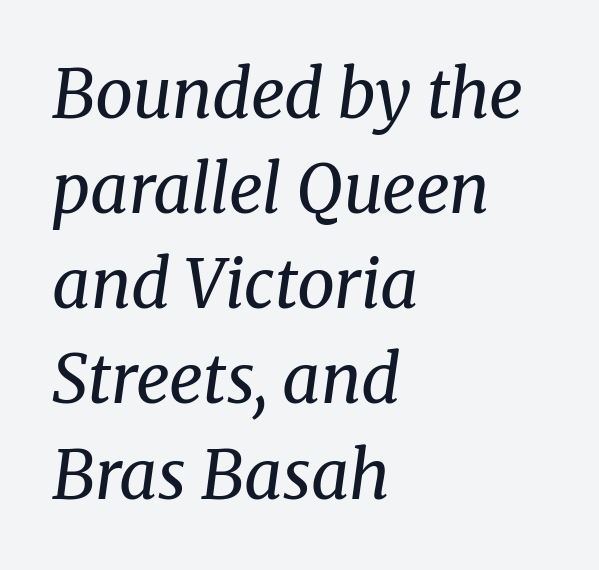
Q: Is the text bold? A: No.
Q: Is the text italic (slanted)? A: Yes, it leans right by about 8 degrees.
Q: Is the typeface a serif or a sans-serif typeface? A: Serif.
Q: Is the text underlined? A: No.
Q: How is the paragraph aligned? A: Left-aligned.
Q: Is the spacing between letters normal or unusually wide? A: Normal.
Q: Is the spacing between lines tight, normal or loose? A: Normal.
Q: Width (condensed, normal, or wide)? A: Normal.
Q: Stroke contrast? A: Medium.
Q: x-height? A: Medium.
Q: Monospaced? A: No.
